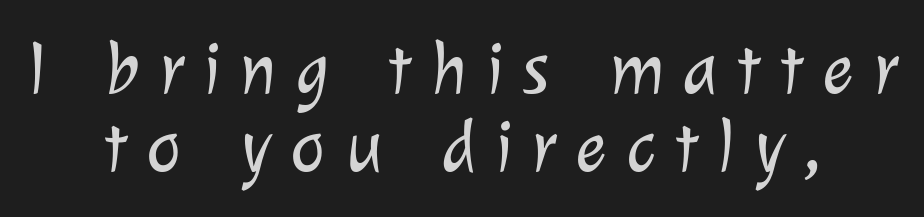
The tracking jumps out immediately: characters are airy and widely separated. These lines huddle together more closely than default settings would place them. Do the characters align in a grid? No, the font is proportional. The rag falls on both sides of this text block equally. Stems here are at most as thick as an everyday book face. Any mark beneath the type? The region is blank.
